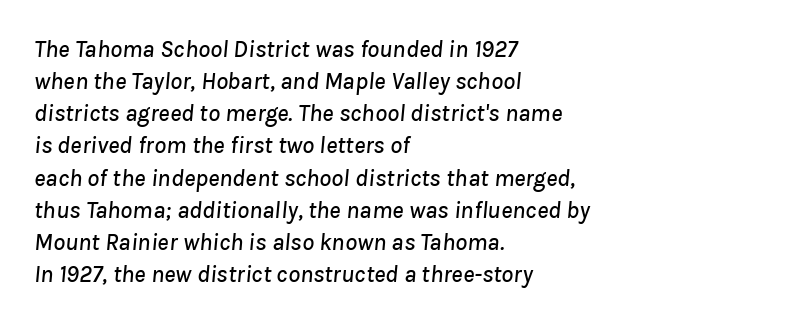
Q: Is the text italic (slanted)? A: Yes, it leans right by about 8 degrees.
Q: Is the text underlined? A: No.
Q: How is the paragraph aligned? A: Left-aligned.
Q: Is the spacing between letters normal or unusually wide? A: Normal.
Q: Is the spacing between lines tight, normal or loose? A: Normal.
